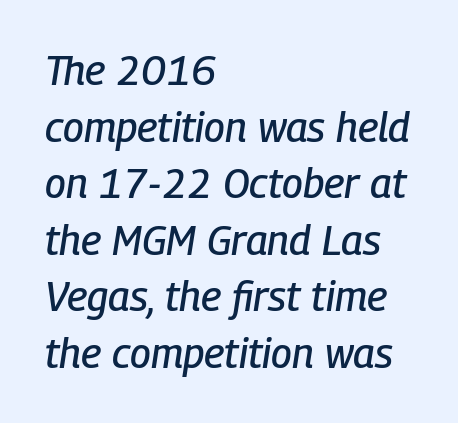
The horizontal fit of the characters is conventional and even. Vertically, the passage feels balanced, rows spaced as you'd expect. Character widths vary here, with narrow letters taking less room than wide ones. If you drew a line through each stem, it would be angled. The zone under the glyphs is completely vacant.
